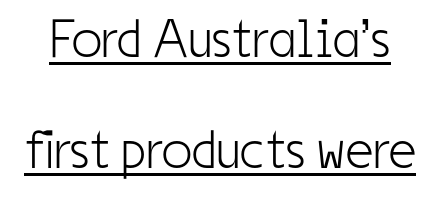
The face used here appears with an underline applied. Varying glyph widths throughout — classic text-font behaviour. Rendered with straight, roman letterforms. This reads as an unemphasized weight, regular at the heaviest. The face used here is a sans, in the tradition of grotesques and geometrics.
